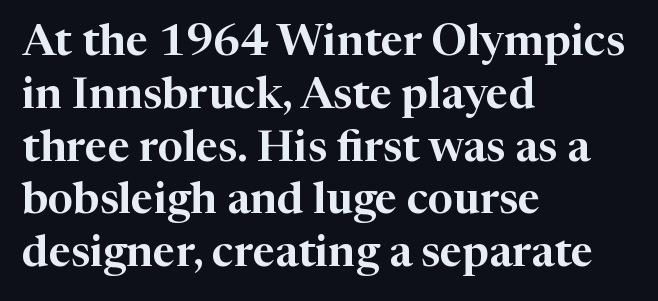
The letters stand straight up with perfectly vertical stems. Observe the serifs anchoring each vertical stroke in this sample. Typeset ragged right — the left edge is the straight one. Unmarked baselines from the first word to the last. This rendering leaves character spacing at its baseline value.
